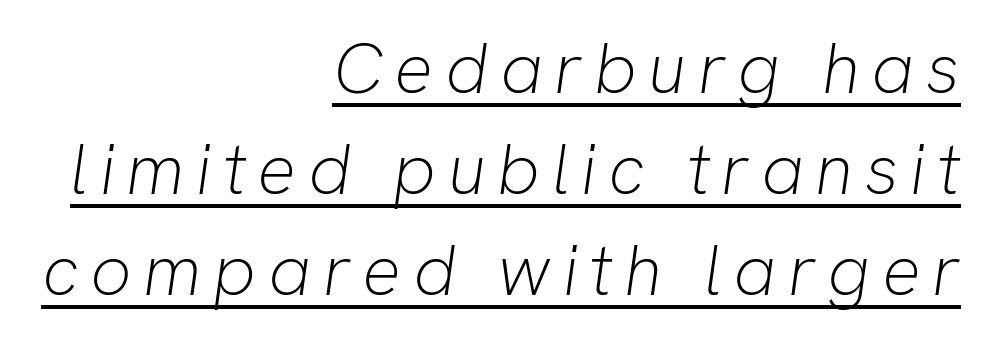
Weight class: somewhere from thin through regular. Horizontal alignment here is rightward, an uncommon choice for prose. Yep, that's italic — everything's leaning. Has an underline been added? It has. Students, observe: this is what conventionally led text looks like. Do the characters align in a grid? No, the font is proportional.
